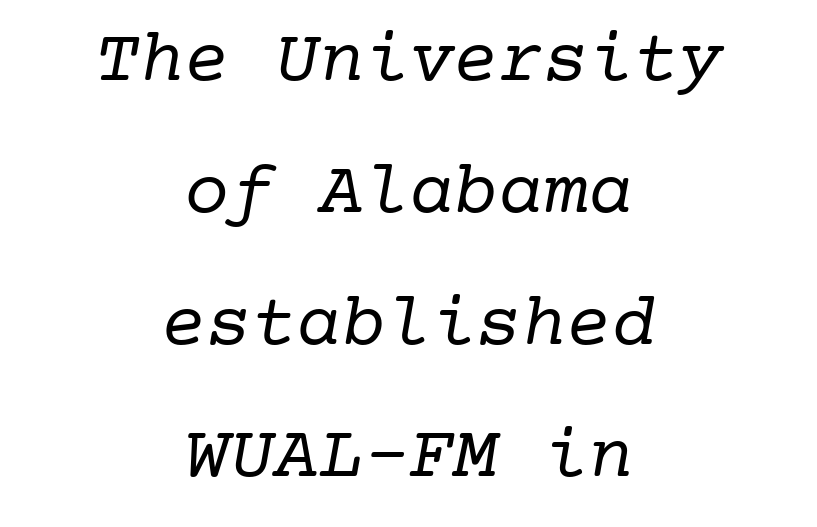
Q: Is the text bold? A: No.
Q: Is the typeface a serif or a sans-serif typeface? A: Serif.
Q: Is the text underlined? A: No.
Q: How is the paragraph aligned? A: Centered.
Q: Is the spacing between letters normal or unusually wide? A: Normal.
Q: Width (condensed, normal, or wide)? A: Normal.
Q: Stroke contrast? A: Low.
Q: x-height? A: Medium.
Q: Monospaced? A: Yes.
